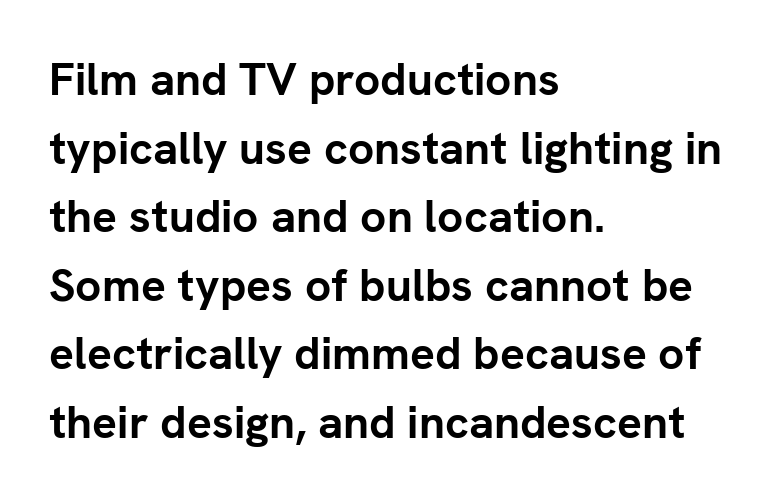
{"serif": "no", "italic": "no", "bold": "yes", "weight": "semibold", "width": "normal", "stroke_contrast": "low", "x_height": "medium", "monospaced": "no", "underline": "no", "align": "left", "line_spacing": "normal", "line_spacing_ratio": 1.49, "letter_spacing": "normal", "letter_spacing_em": 0.0, "glyph_px": 46}
